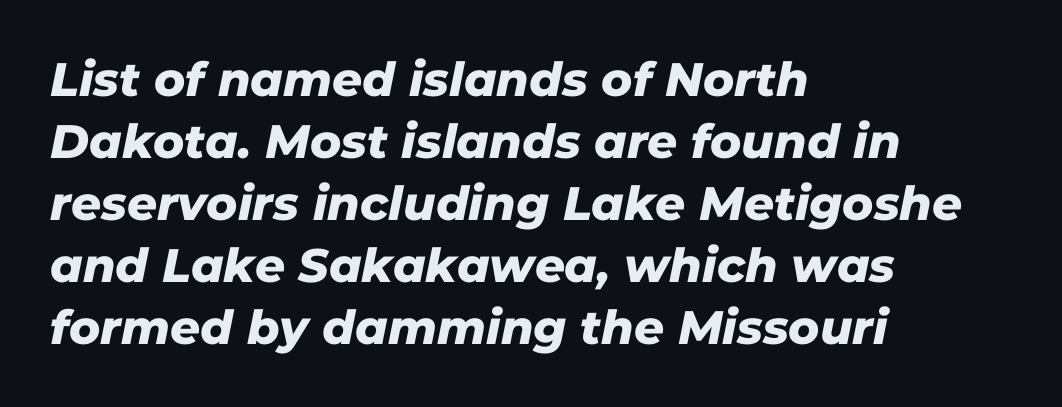
{"serif": "no", "width": "normal", "stroke_contrast": "low", "x_height": "medium", "monospaced": "no", "underline": "no", "align": "left", "line_spacing": "normal", "line_spacing_ratio": 1.32, "letter_spacing": "normal", "letter_spacing_em": 0.0, "glyph_px": 47}
